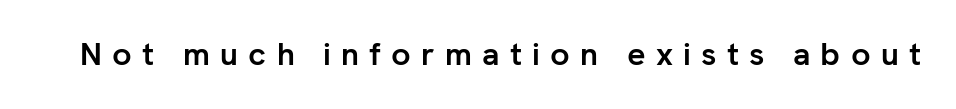
What kind of face is this? One without serifs — a sans. Check the space under the baseline: it is left empty. A typesetter would mark this as roman, not italic. Notice how thick the strokes are: this is what a full bold looks like. Here the designer chose a conventional face with non-uniform glyph widths. Honestly, the letter spacing is so wide it's the main thing you notice.
